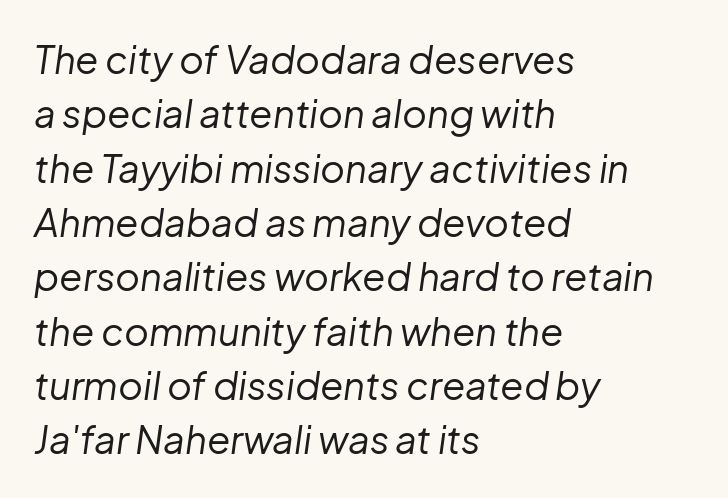
{"italic": "yes", "lean": "right", "slant_degrees": 8, "bold": "no", "weight": "regular", "width": "normal", "stroke_contrast": "low", "x_height": "medium", "monospaced": "no", "underline": "no", "align": "left", "line_spacing": "normal", "line_spacing_ratio": 1.43, "letter_spacing": "normal", "letter_spacing_em": 0.0, "glyph_px": 38}
